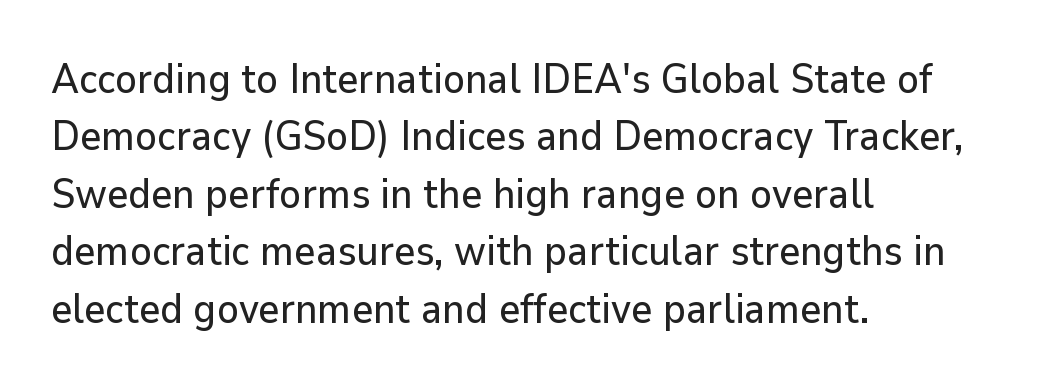
The image shows 41 px sans-serif type, upright; set left-aligned, normal line spacing (1.4x), normal letter spacing, not underlined; low stroke contrast and a medium x-height.
